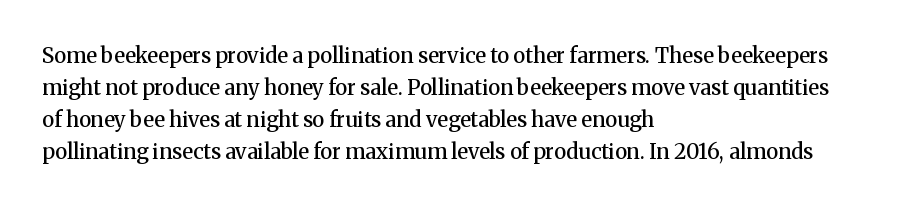
{"italic": "no", "bold": "semi", "underline": "no", "align": "left", "line_spacing": "normal", "line_spacing_ratio": 1.53, "letter_spacing": "normal", "letter_spacing_em": 0.0, "glyph_px": 21}
